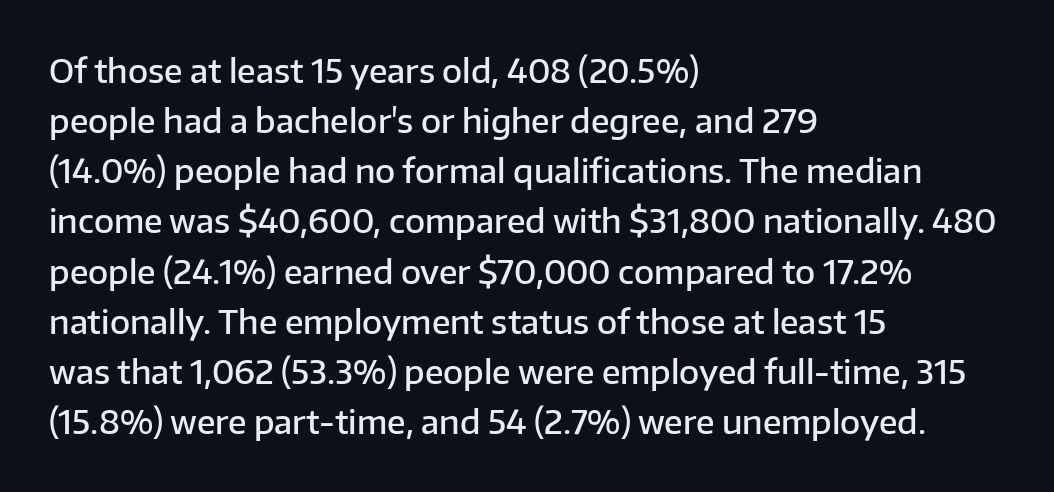
Q: Is the text bold? A: Semi-bold.
Q: Is the text italic (slanted)? A: No, it is upright.
Q: Is the typeface a serif or a sans-serif typeface? A: Sans-serif.
Q: Is the text underlined? A: No.
Q: How is the paragraph aligned? A: Left-aligned.
Q: Is the spacing between letters normal or unusually wide? A: Normal.
Q: Is the spacing between lines tight, normal or loose? A: Normal.
Q: Width (condensed, normal, or wide)? A: Normal.
Q: Stroke contrast? A: Low.
Q: x-height? A: Medium.
Q: Monospaced? A: No.
